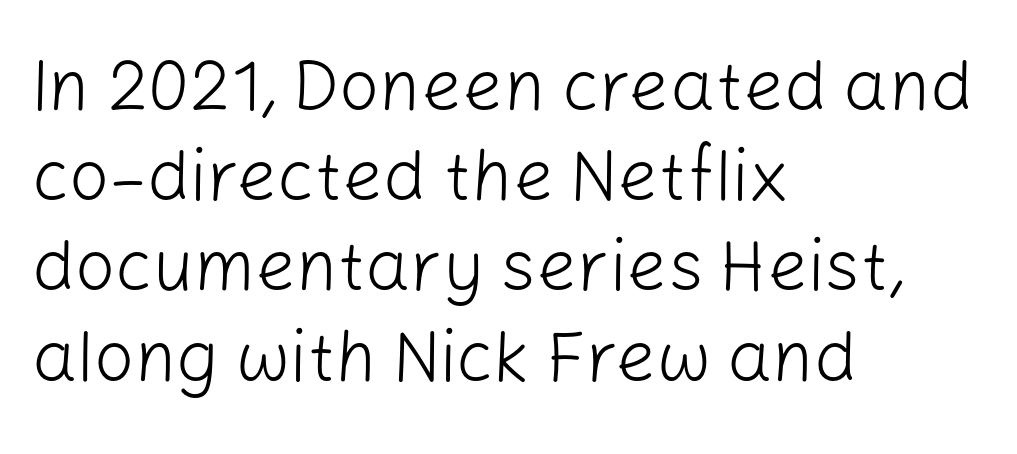
{"serif": "no", "italic": "no", "bold": "no", "weight": "light", "width": "normal", "stroke_contrast": "low", "x_height": "medium", "monospaced": "no", "underline": "no", "align": "left", "line_spacing": "normal", "line_spacing_ratio": 1.27, "letter_spacing": "normal", "letter_spacing_em": 0.0, "glyph_px": 71}
